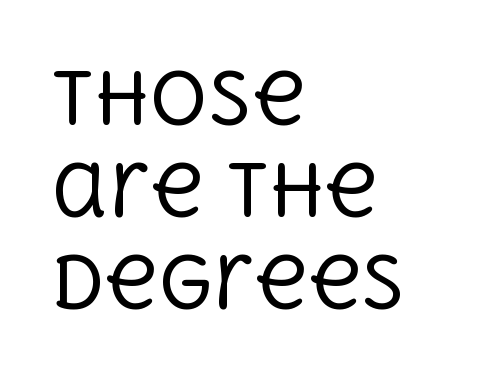
The image shows 72 px regular-weight serif type, upright; set left-aligned, normal line spacing (1.28x), normal letter spacing, not underlined; a large x-height.
